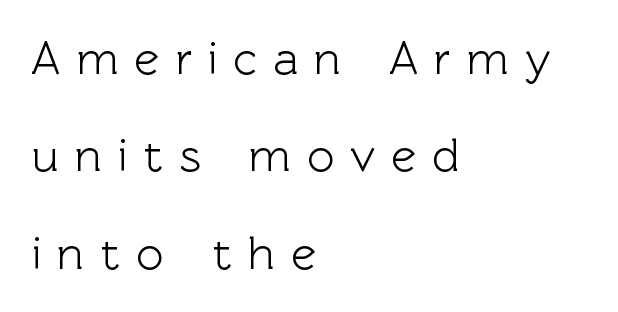
The image shows 47 px sans-serif type, upright; set left-aligned, loose line spacing (2.07x), unusually wide letter spacing (+0.34 em), not underlined; a medium x-height.
